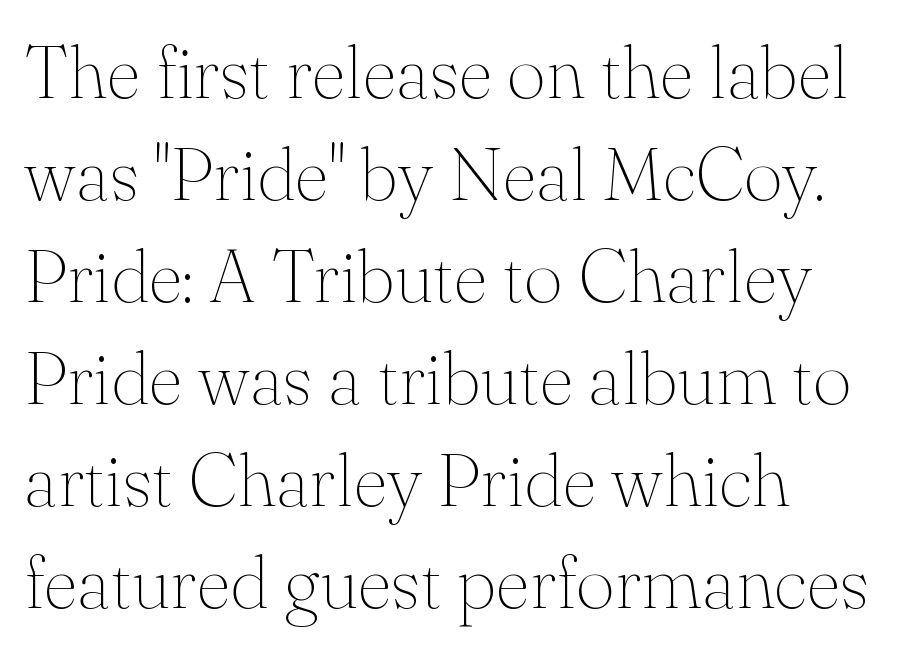
Q: Is the text bold? A: No.
Q: Is the text italic (slanted)? A: No, it is upright.
Q: Is the typeface a serif or a sans-serif typeface? A: Serif.
Q: Is the text underlined? A: No.
Q: How is the paragraph aligned? A: Left-aligned.
Q: Is the spacing between letters normal or unusually wide? A: Normal.
Q: Is the spacing between lines tight, normal or loose? A: Normal.
Q: Width (condensed, normal, or wide)? A: Normal.
Q: Stroke contrast? A: Medium.
Q: x-height? A: Small.
Q: Monospaced? A: No.
